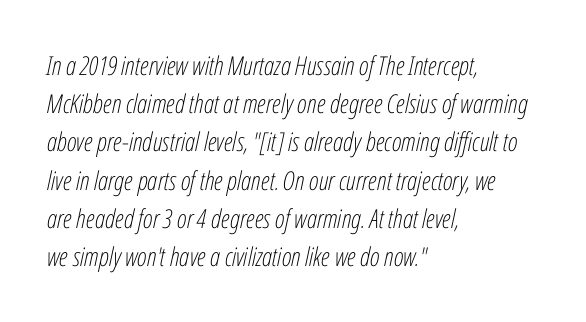
{"italic": "yes", "lean": "right", "slant_degrees": 12, "bold": "no", "underline": "no", "align": "left", "line_spacing": "normal", "line_spacing_ratio": 1.47, "letter_spacing": "normal", "letter_spacing_em": 0.0, "glyph_px": 26}
